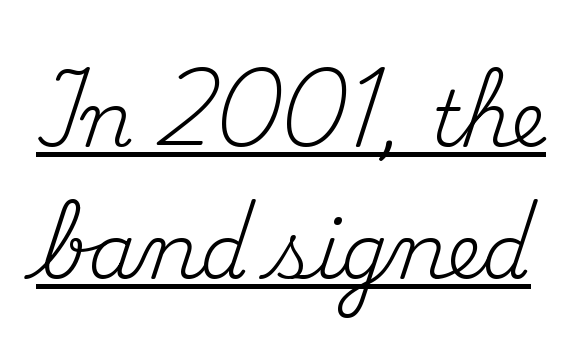
Look at the tracking — it's just the regular setting, nothing added. In designer terms, the underline attribute is active on this setting. Think standard paragraph weight, or any step lighter than that. Proportional: the letters do not fall into vertical columns. The typeface chosen for these lines features serifs.
